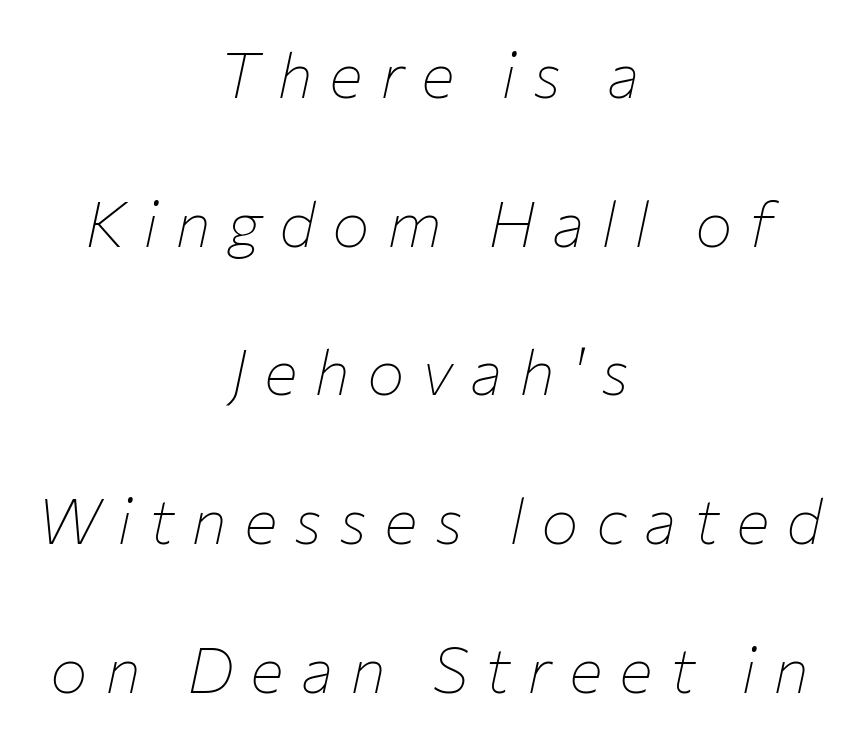
Quick note: italic. Here the designer chose a conventional face with non-uniform glyph widths. Reading down the block, each line starts at a different indent, mirrored at its end. Type without underlining. The tracking jumps out immediately: characters are airy and widely separated. Stem width sits at or under what a default text font uses.
